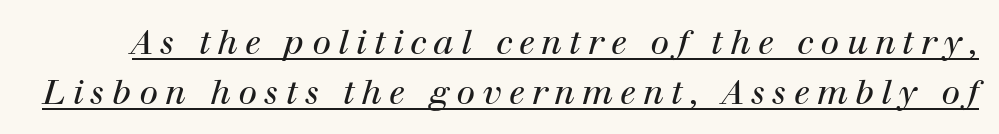
Q: Is the text bold? A: No.
Q: Is the text italic (slanted)? A: Yes, it leans right by about 12 degrees.
Q: Is the typeface a serif or a sans-serif typeface? A: Serif.
Q: Is the text underlined? A: Yes.
Q: Is the spacing between letters normal or unusually wide? A: Unusually wide.
Q: Is the spacing between lines tight, normal or loose? A: Normal.
Q: Width (condensed, normal, or wide)? A: Normal.
Q: Stroke contrast? A: High.
Q: x-height? A: Medium.
Q: Monospaced? A: No.
